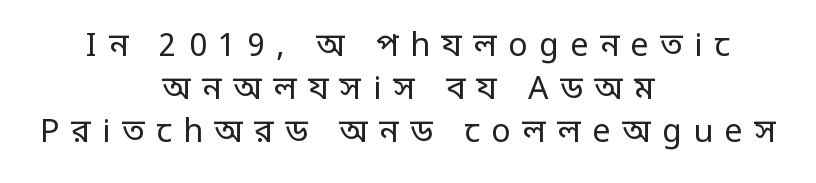
Descenders are the only things crossing below the line. Neither beginnings nor endings align; midpoints do. Proportional: the letters do not fall into vertical columns. A typesetter would mark this as roman, not italic.
